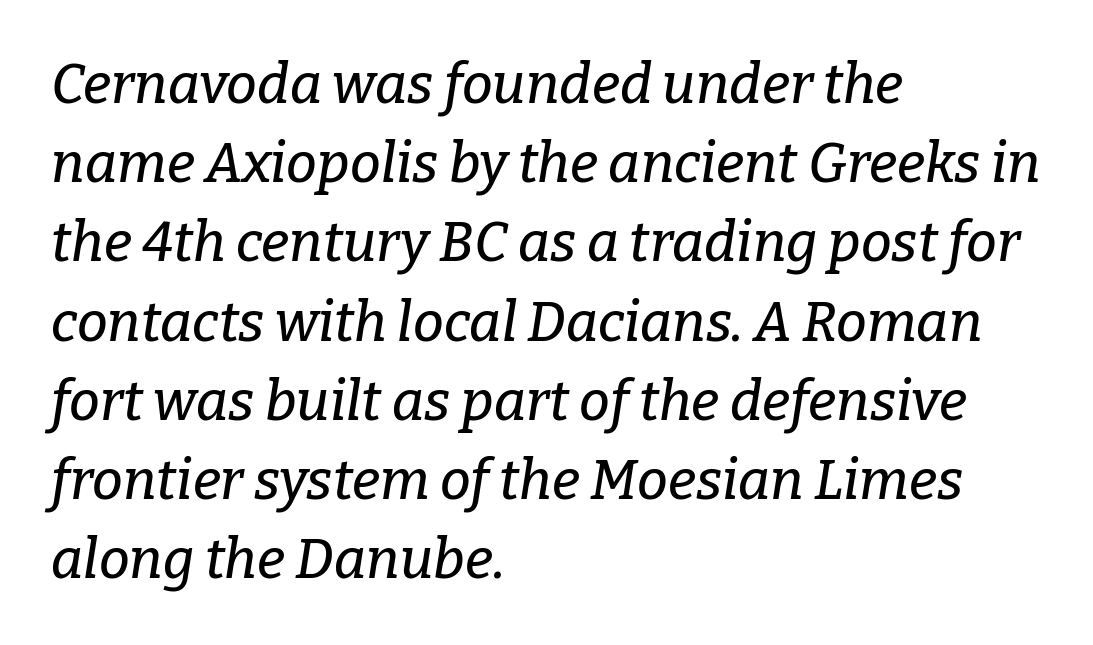
Where is the straight margin? On the left. Observe the serifs anchoring each vertical stroke in this sample. The horizontal fit of the characters is conventional and even. Do the characters align in a grid? No, the font is proportional. Designer's note — italics engaged. Just letters on the line, the space beneath them empty.
